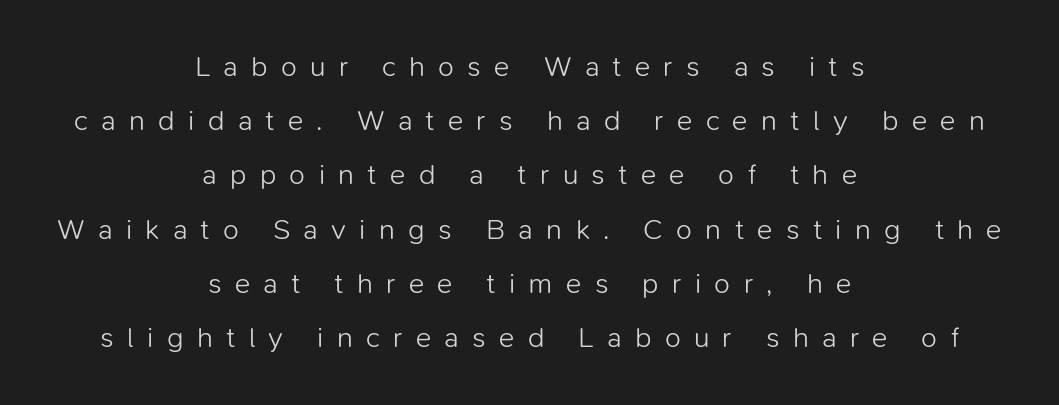
The letterforms stand isolated, each surrounded by extra space. The weight tops out at a normal text grade. Is this a fixed-width face? No — the glyphs have proportional, varying widths. Unlike a traditional serif, this face leaves its strokes unadorned.
